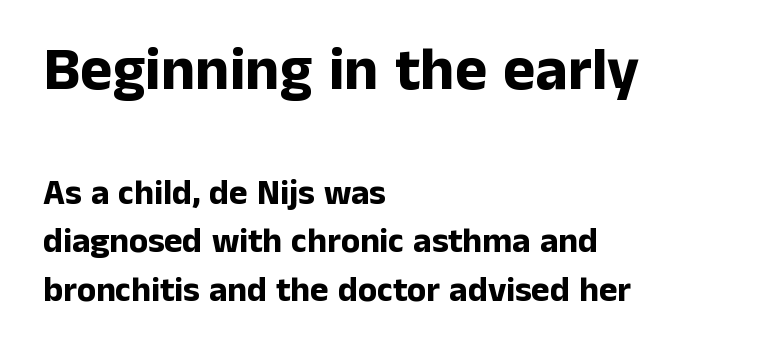
Rule under the text: the space is simply empty. Leading matches the norm, producing a regular column. The sample has been set heavy, in full bold. Characters remain perfectly vertical along every line. The gaps between neighbouring characters are ordinary and unremarkable.
